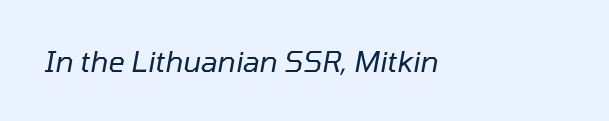
{"italic": "yes", "lean": "right", "slant_degrees": 10, "bold": "no", "weight": "regular", "width": "normal", "stroke_contrast": "low", "x_height": "medium", "monospaced": "no", "underline": "no", "letter_spacing": "normal", "letter_spacing_em": 0.0, "glyph_px": 29}
